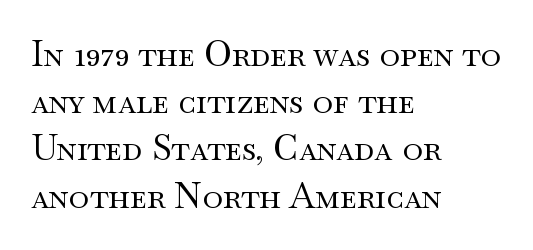
The font is comparable to plain body text, perhaps lighter. The letters stand straight up with perfectly vertical stems. Nobody touched the tracking dial on this one. Each new line begins a customary step beneath the previous one. Each letter keeps its own natural width here, so spacing adapts to shape.
